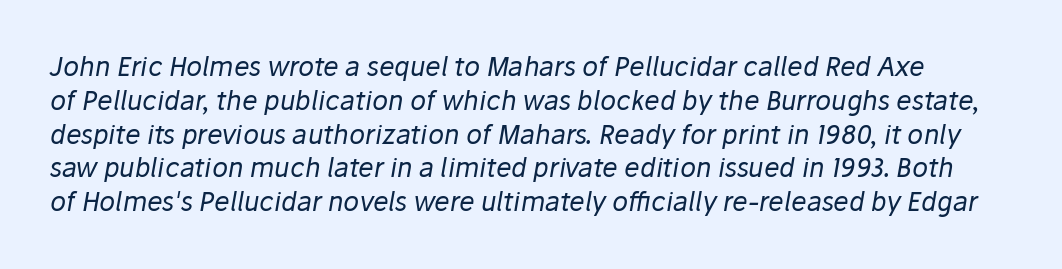
The image shows 26 px text type, italic (leaning right); set normal line spacing (1.3x), normal letter spacing, not underlined.
